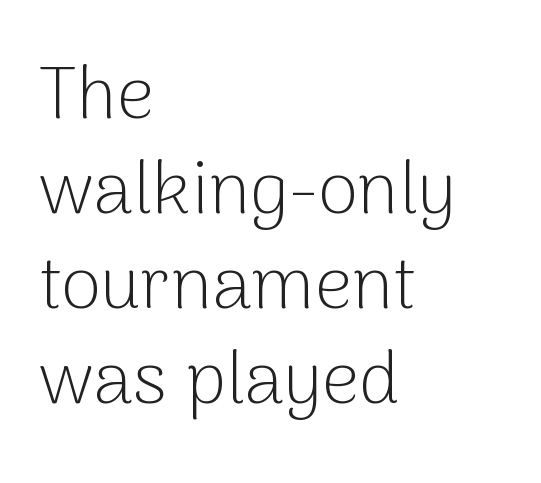
{"serif": "no", "italic": "no", "bold": "no", "weight": "light", "width": "normal", "stroke_contrast": "low", "x_height": "medium", "monospaced": "no", "underline": "no", "align": "left", "line_spacing": "normal", "line_spacing_ratio": 1.3, "letter_spacing": "normal", "letter_spacing_em": 0.0, "glyph_px": 73}
